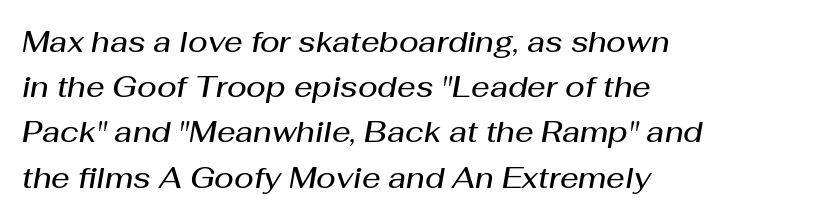
{"italic": "yes", "lean": "right", "slant_degrees": 10, "bold": "semi", "weight": "semibold", "width": "normal", "stroke_contrast": "medium", "x_height": "medium", "monospaced": "no", "underline": "no", "align": "left", "line_spacing": "normal", "line_spacing_ratio": 1.56, "letter_spacing": "normal", "letter_spacing_em": 0.0, "glyph_px": 29}
